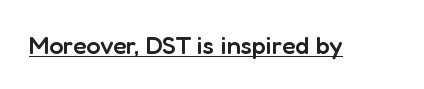
Q: Is the text bold? A: Semi-bold.
Q: Is the text italic (slanted)? A: No, it is upright.
Q: Is the text underlined? A: Yes.
Q: Is the spacing between letters normal or unusually wide? A: Normal.
